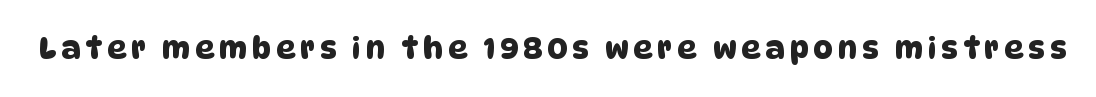
The image shows 30 px sans-serif type; set not underlined; low stroke contrast and a large x-height.
